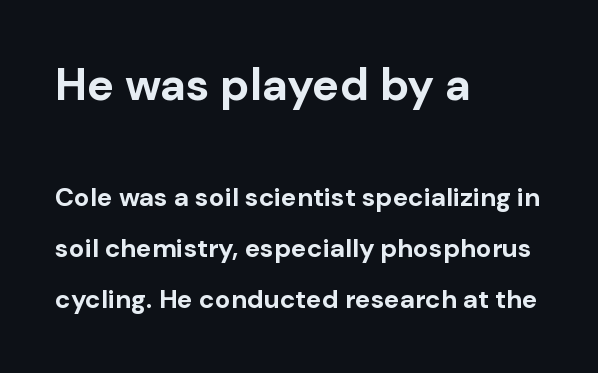
{"serif": "no", "italic": "no", "bold": "yes", "weight": "bold", "width": "normal", "stroke_contrast": "low", "x_height": "medium", "monospaced": "no", "underline": "no", "align": "left", "line_spacing": "loose", "line_spacing_ratio": 1.97, "letter_spacing": "normal", "letter_spacing_em": 0.0, "larger_block": "first", "size_ratio": 1.73, "glyph_px": 45}
